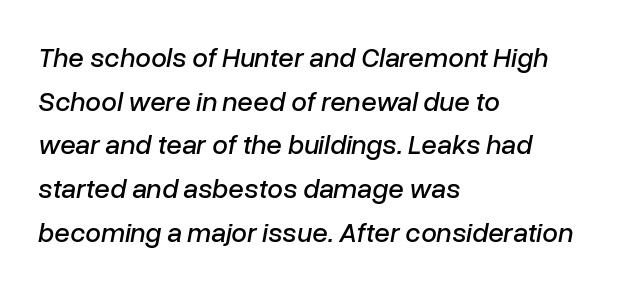
The image shows 28 px text type, italic (leaning right); set left-aligned, normal line spacing (1.56x), normal letter spacing, not underlined; low stroke contrast and a medium x-height.
